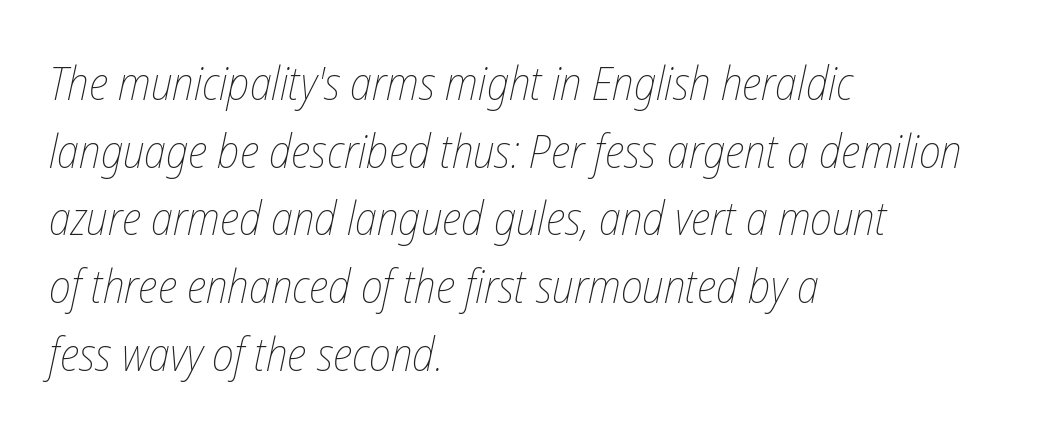
Stems and bowls with no extra thickness — not bold. The glyphs look as if they've been sheared to an angle. How are the letters spaced? Ordinarily, with no added tracking. Character widths vary here, with narrow letters taking less room than wide ones. Summary of vertical rhythm: regular, with standard interline spacing. Notice how the passage keeps a crisp vertical edge on the left only.
